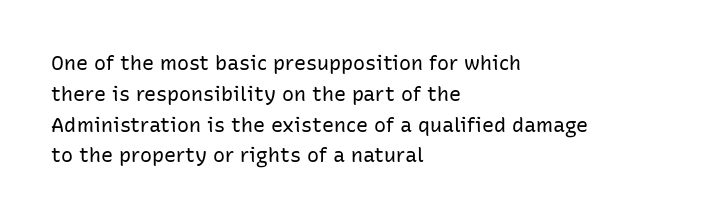
Unmarked baselines from the first word to the last. Between one letter and the next there's only the usual sliver of space. Left-aligned paragraph, ragged on the right. Compared with typical paragraphs, the rows here are spaced about the same. It's the straight-up-and-down kind of type.
